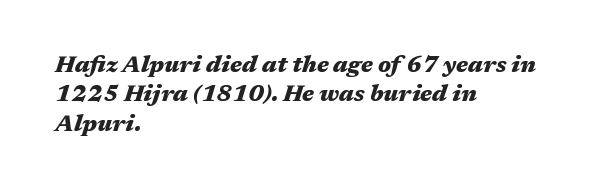
The image shows 23 px bold type, italic (leaning right); set left-aligned, normal line spacing (1.28x), normal letter spacing, not underlined.
